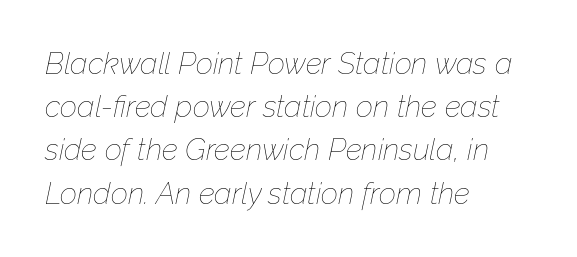
Q: Is the text bold? A: No.
Q: Is the text italic (slanted)? A: Yes, it leans right by about 12 degrees.
Q: Is the text underlined? A: No.
Q: How is the paragraph aligned? A: Left-aligned.
Q: Is the spacing between letters normal or unusually wide? A: Normal.
Q: Is the spacing between lines tight, normal or loose? A: Normal.
Q: Width (condensed, normal, or wide)? A: Normal.
Q: Stroke contrast? A: Low.
Q: x-height? A: Medium.
Q: Monospaced? A: No.
